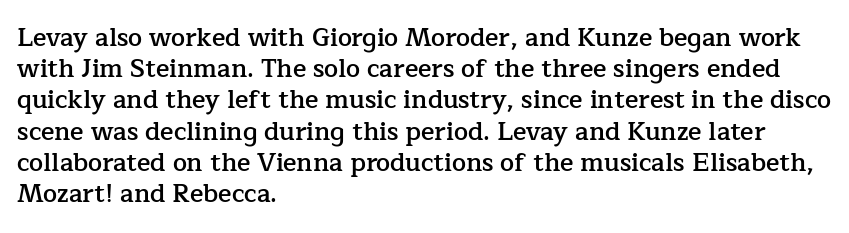
The image shows 25 px text type, upright; set left-aligned, normal line spacing (1.25x), normal letter spacing, not underlined.
